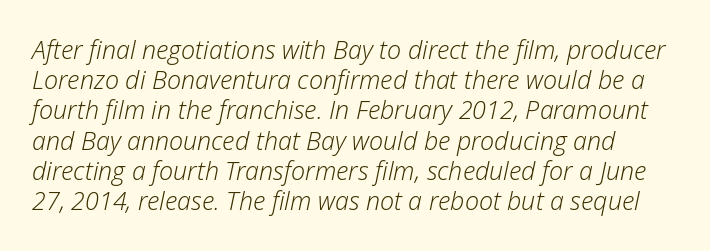
The image shows 25 px text type, italic (leaning right); set line spacing 1.21x, normal letter spacing, not underlined.
